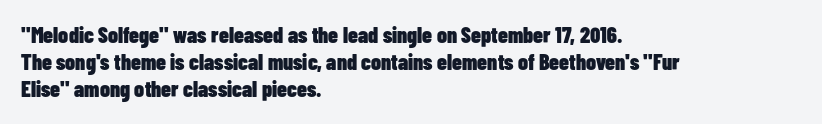
The image shows 22 px bold type, upright; set left-aligned, line spacing 1.23x, normal letter spacing, not underlined.
